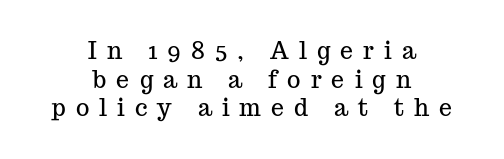
{"italic": "no", "underline": "no", "align": "center", "line_spacing": "normal", "line_spacing_ratio": 1.25, "letter_spacing": "wide", "letter_spacing_em": 0.44, "glyph_px": 23}
